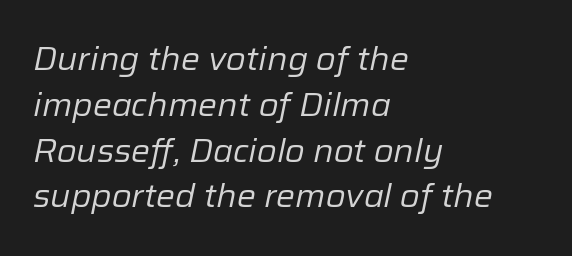
{"italic": "yes", "lean": "right", "slant_degrees": 12, "bold": "no", "weight": "regular", "width": "normal", "stroke_contrast": "low", "x_height": "medium", "monospaced": "no", "underline": "no", "align": "left", "line_spacing": "normal", "line_spacing_ratio": 1.43, "letter_spacing": "normal", "letter_spacing_em": 0.0, "glyph_px": 32}
